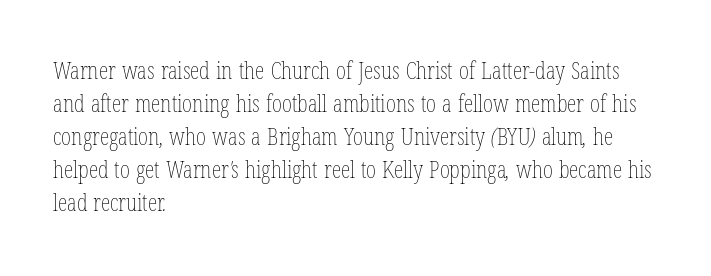
Q: Is the text bold? A: No.
Q: Is the text underlined? A: No.
Q: How is the paragraph aligned? A: Left-aligned.
Q: Is the spacing between letters normal or unusually wide? A: Normal.
Q: Is the spacing between lines tight, normal or loose? A: Normal.
